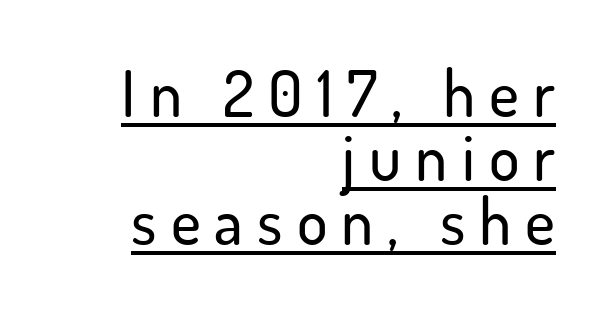
In terms of leading, this rendering errs on the cramped side. Designer's note — italics off, roman on. Proportional: the letters do not fall into vertical columns. Reading down the block, your eye finds every line finishing at a fixed right position.
